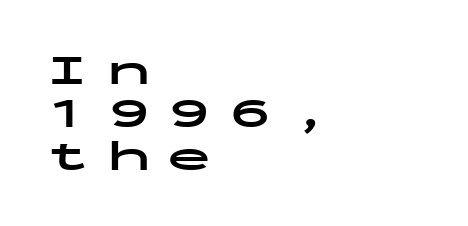
{"serif": "no", "italic": "no", "bold": "yes", "weight": "bold", "width": "wide", "stroke_contrast": "low", "x_height": "medium", "monospaced": "yes", "underline": "no", "align": "left", "line_spacing": "tight", "line_spacing_ratio": 0.98, "letter_spacing": "wide", "letter_spacing_em": 0.38, "glyph_px": 44}
